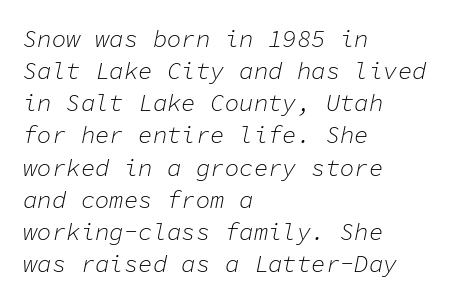
The image shows 24 px text type, italic (leaning right); set left-aligned, normal line spacing (1.34x), normal letter spacing, not underlined.
